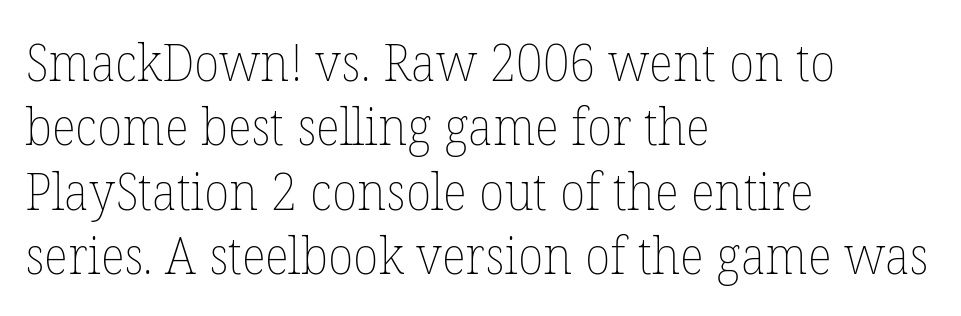
The image shows 52 px thin type, upright; set left-aligned, line spacing 1.24x, normal letter spacing, not underlined; low stroke contrast and a medium x-height.
